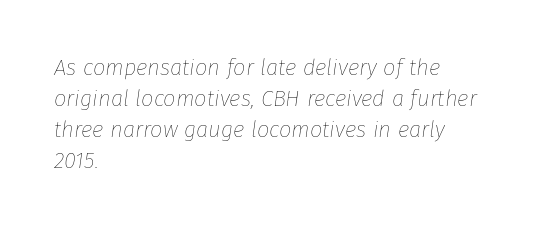
Q: Is the text bold? A: No.
Q: Is the text italic (slanted)? A: Yes, it leans right by about 8 degrees.
Q: Is the text underlined? A: No.
Q: How is the paragraph aligned? A: Left-aligned.
Q: Is the spacing between letters normal or unusually wide? A: Normal.
Q: Is the spacing between lines tight, normal or loose? A: Normal.
